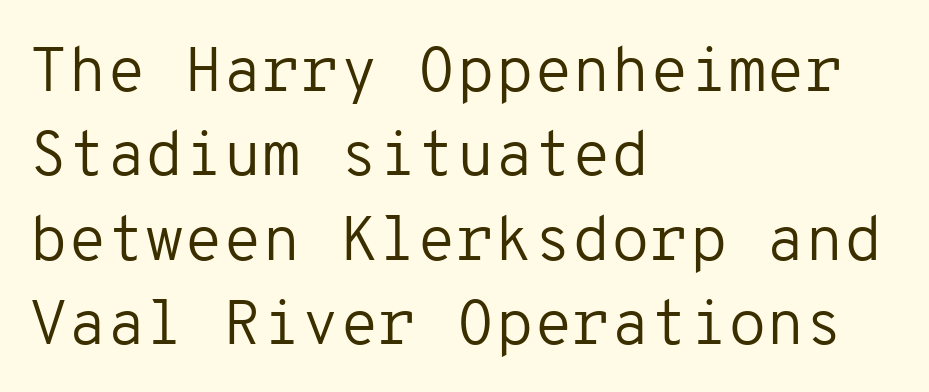
Q: Is the text bold? A: No.
Q: Is the text italic (slanted)? A: No, it is upright.
Q: Is the typeface a serif or a sans-serif typeface? A: Sans-serif.
Q: Is the text underlined? A: No.
Q: How is the paragraph aligned? A: Left-aligned.
Q: Is the spacing between letters normal or unusually wide? A: Normal.
Q: Is the spacing between lines tight, normal or loose? A: Normal.
Q: Width (condensed, normal, or wide)? A: Normal.
Q: Stroke contrast? A: Low.
Q: x-height? A: Medium.
Q: Monospaced? A: Yes.
